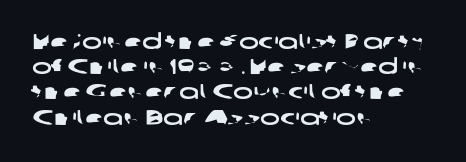
Q: Is the text underlined? A: No.
Q: How is the paragraph aligned? A: Left-aligned.
Q: Is the spacing between letters normal or unusually wide? A: Normal.
